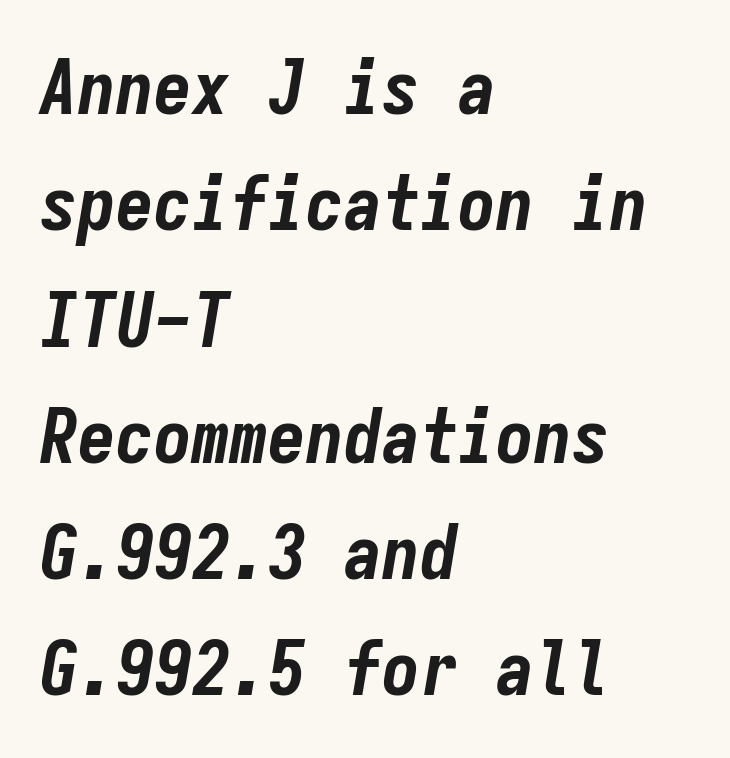
The image shows 76 px bold, condensed type, italic (leaning right), monospaced; set left-aligned, normal line spacing (1.53x), normal letter spacing, not underlined; low stroke contrast and a medium x-height.
